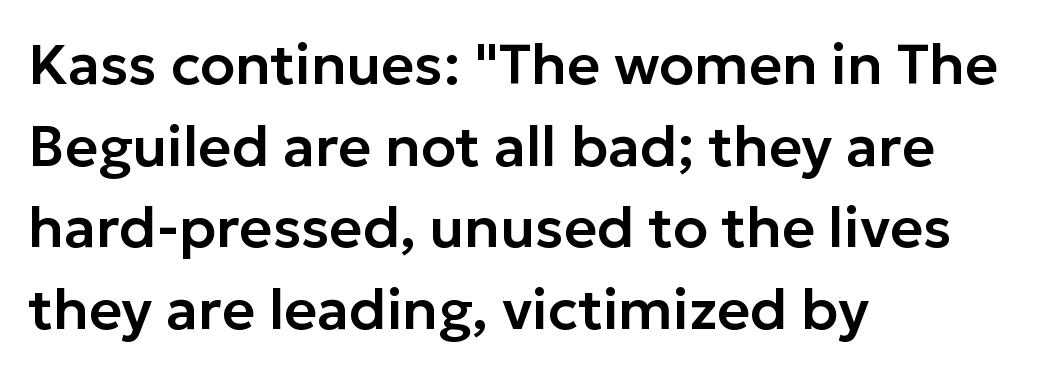
All the whitespace from short lines collects on the right. Check the space under the baseline: it is left empty. These lines were composed using upright roman letters. A typesetter would call this proportional, since set widths differ per character. Normally led — the rows are evenly, conventionally spaced.
